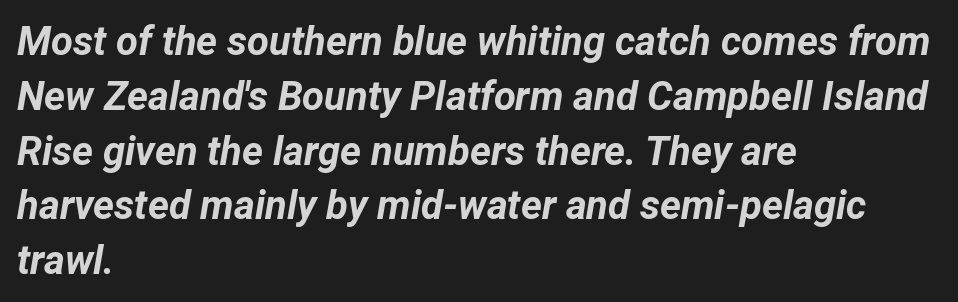
This rendering features lettering with no underline. Italic? Definitely — the glyphs are oblique. This sample has the flowing, uneven cadence of proportional lettering. This sample keeps an unexceptional amount of space between lines. Default kerning and tracking; the words read as compact shapes.
